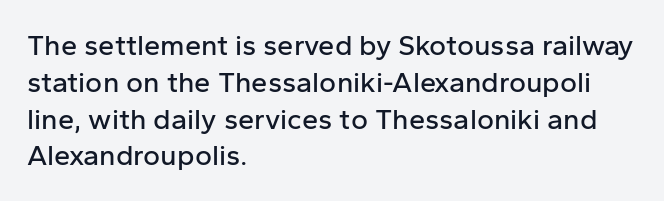
{"serif": "no", "italic": "no", "width": "normal", "stroke_contrast": "low", "x_height": "medium", "monospaced": "no", "underline": "no", "align": "left", "line_spacing": "normal", "line_spacing_ratio": 1.27, "letter_spacing": "normal", "letter_spacing_em": 0.0, "glyph_px": 29}
